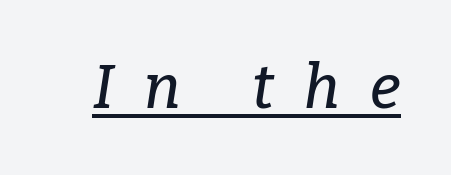
{"serif": "yes", "italic": "yes", "lean": "right", "slant_degrees": 9, "width": "normal", "stroke_contrast": "low", "x_height": "medium", "monospaced": "no", "underline": "yes", "letter_spacing": "wide", "letter_spacing_em": 0.5, "glyph_px": 60}
